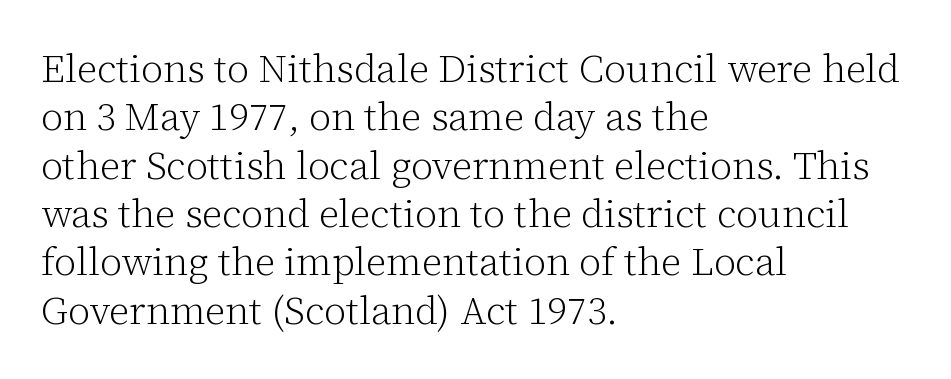
{"serif": "yes", "italic": "no", "bold": "no", "weight": "light", "width": "normal", "stroke_contrast": "low", "x_height": "medium", "monospaced": "no", "underline": "no", "align": "left", "line_spacing_ratio": 1.24, "letter_spacing": "normal", "letter_spacing_em": 0.0, "glyph_px": 39}
